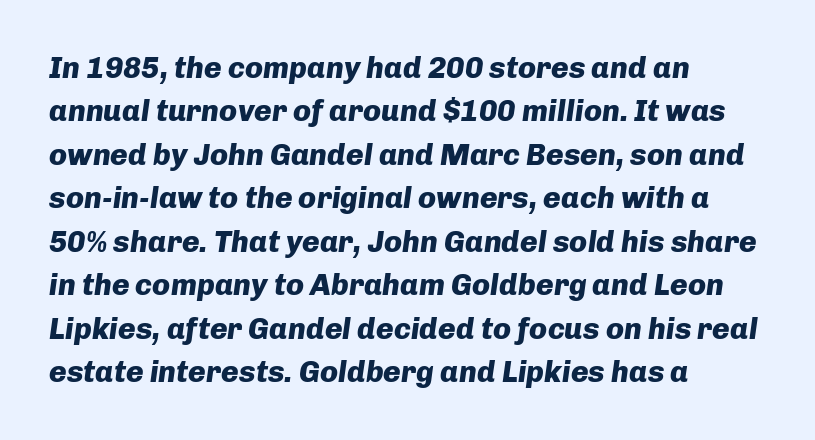
The image shows 30 px heavy type, italic (leaning right); set left-aligned, normal line spacing (1.45x), normal letter spacing, not underlined; low stroke contrast and a medium x-height.
